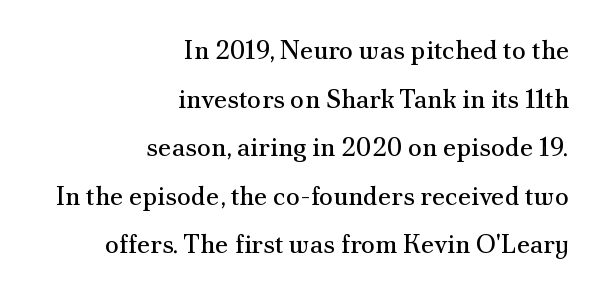
{"italic": "no", "bold": "no", "underline": "no", "align": "right", "line_spacing_ratio": 1.87, "letter_spacing": "normal", "letter_spacing_em": 0.0, "glyph_px": 26}
